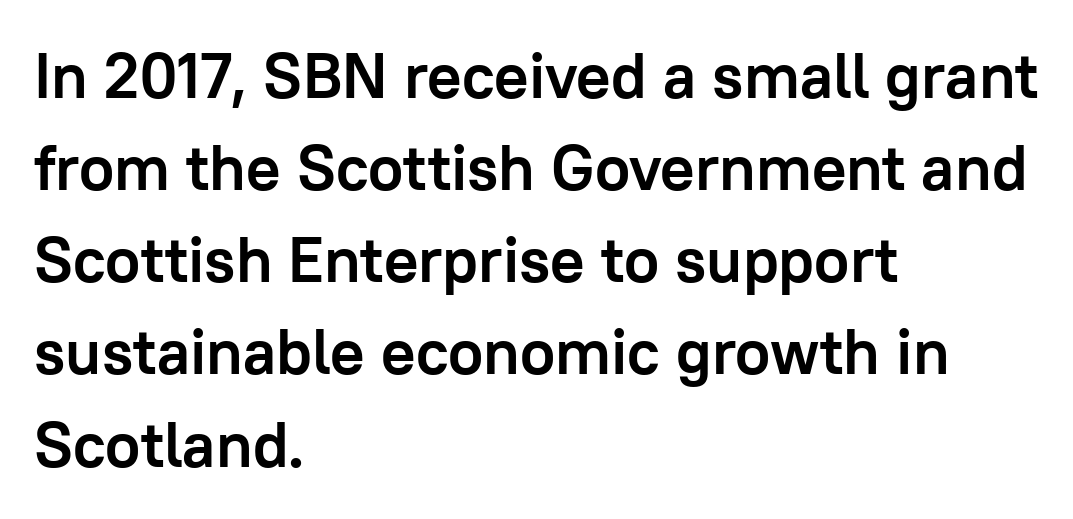
To sum up the face: it is a sans, with no serifs. The lines sit at an ordinary, default distance from one another. It's the straight-up-and-down kind of type. Anything drawn beneath the words? Only blank space. The tracking reads as untouched default to a designer's eye. Summary of weight: heavy, a full bold.
